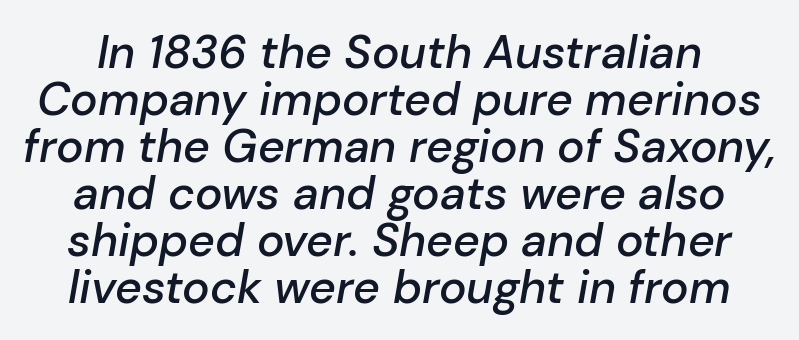
Q: Is the text bold? A: Semi-bold.
Q: Is the text italic (slanted)? A: Yes, it leans right by about 10 degrees.
Q: Is the text underlined? A: No.
Q: Is the spacing between letters normal or unusually wide? A: Normal.
Q: Is the spacing between lines tight, normal or loose? A: Tight.
Q: Width (condensed, normal, or wide)? A: Normal.
Q: Stroke contrast? A: Low.
Q: x-height? A: Medium.
Q: Monospaced? A: No.
